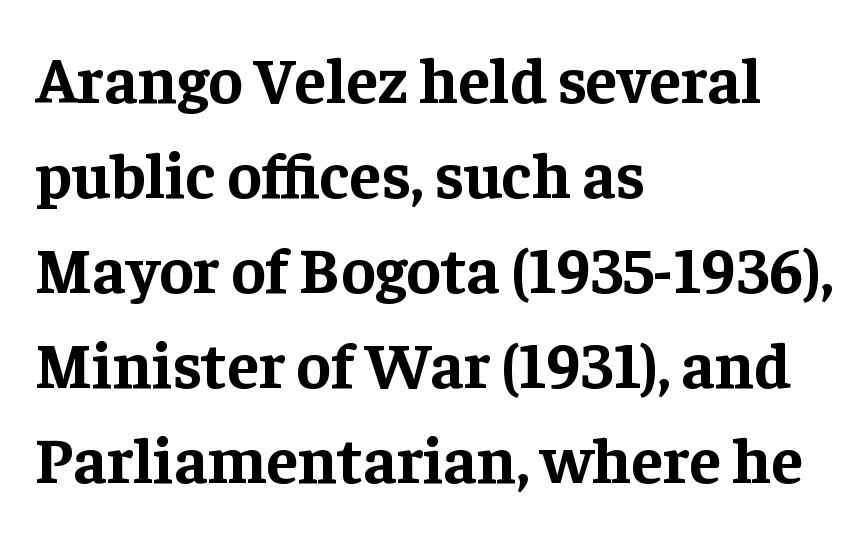
Regarding serifs, this sample has them. A typesetter would mark this as roman, not italic. Each row of text sits above clean, open space. The font is running at its bold setting. Is the letter spacing exaggerated? No — it looks like the ordinary default.
